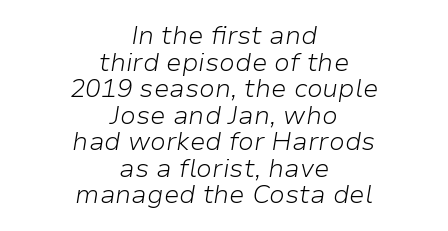
Does the copy run flush right? No — it is centered line by line. Compared with typical body copy, the letter spacing here is the same. The face used here has a pronounced slope to its letters. The zone under the glyphs is completely vacant.
